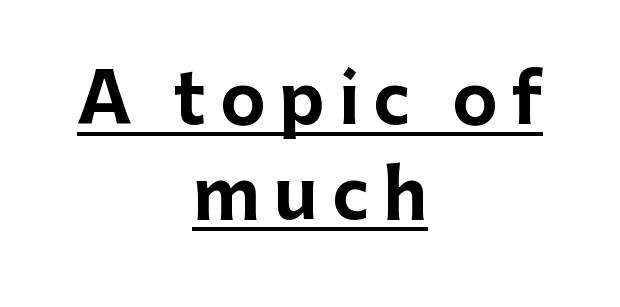
The image shows 69 px bold sans-serif type, upright; set centered, normal line spacing (1.38x), unusually wide letter spacing (+0.2 em), underlined; low stroke contrast and a medium x-height.
